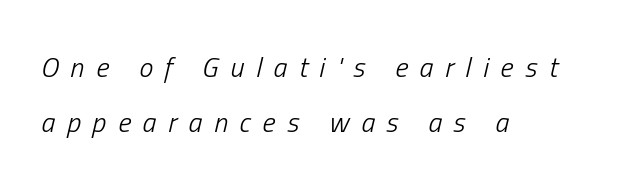
Here the glyphs are tracked loosely, breaking word shapes into spaced letters. In CSS terms this would be text-align: left. Do the characters align in a grid? No, the font is proportional. Notice the wide empty band between every row — that's loose leading. Summary of weight: not heavy and not bold.
